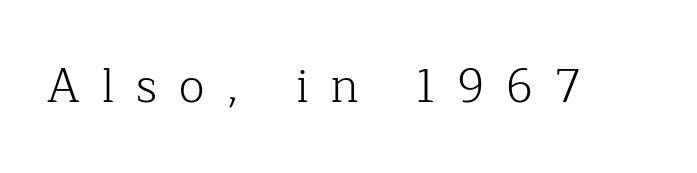
Q: Is the text bold? A: No.
Q: Is the text italic (slanted)? A: No, it is upright.
Q: Is the typeface a serif or a sans-serif typeface? A: Serif.
Q: Is the text underlined? A: No.
Q: Is the spacing between letters normal or unusually wide? A: Unusually wide.
Q: Width (condensed, normal, or wide)? A: Normal.
Q: Stroke contrast? A: Low.
Q: x-height? A: Medium.
Q: Monospaced? A: No.
